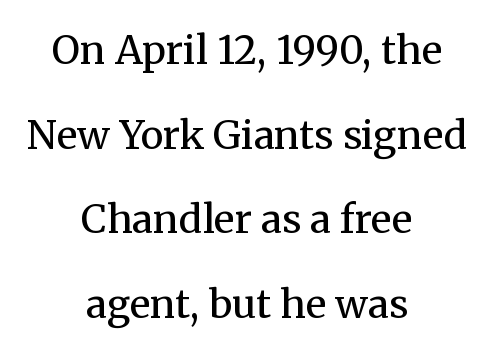
Q: Is the text bold? A: No.
Q: Is the text italic (slanted)? A: No, it is upright.
Q: Is the typeface a serif or a sans-serif typeface? A: Serif.
Q: Is the text underlined? A: No.
Q: How is the paragraph aligned? A: Centered.
Q: Is the spacing between letters normal or unusually wide? A: Normal.
Q: Is the spacing between lines tight, normal or loose? A: Loose.
Q: Width (condensed, normal, or wide)? A: Normal.
Q: Stroke contrast? A: Medium.
Q: x-height? A: Medium.
Q: Monospaced? A: No.
